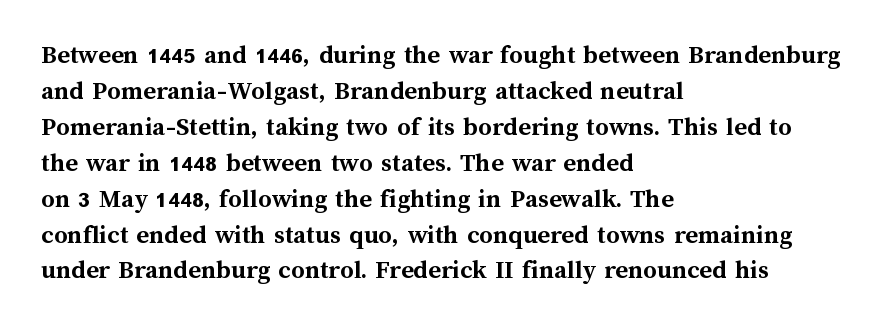
Q: Is the text bold? A: Yes.
Q: Is the text italic (slanted)? A: No, it is upright.
Q: Is the text underlined? A: No.
Q: How is the paragraph aligned? A: Left-aligned.
Q: Is the spacing between letters normal or unusually wide? A: Normal.
Q: Is the spacing between lines tight, normal or loose? A: Normal.
